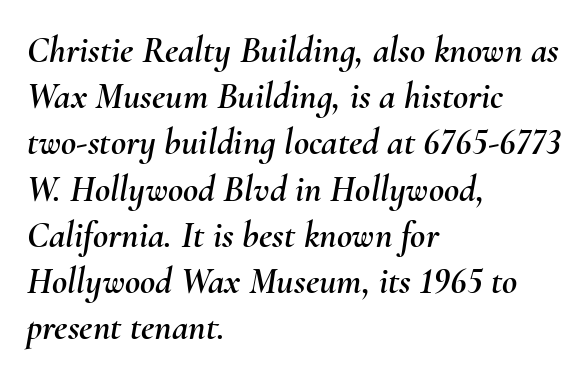
The image shows 37 px text type, italic (leaning right); set left-aligned, normal line spacing (1.25x), normal letter spacing, not underlined; medium stroke contrast and a small x-height.
